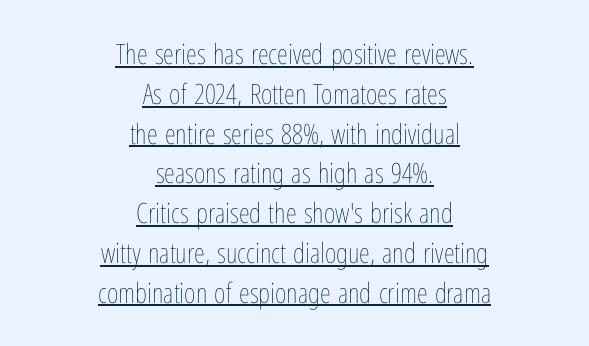
The image shows 28 px thin, condensed type, upright; set centered, normal line spacing (1.42x), normal letter spacing, underlined; low stroke contrast and a medium x-height.
